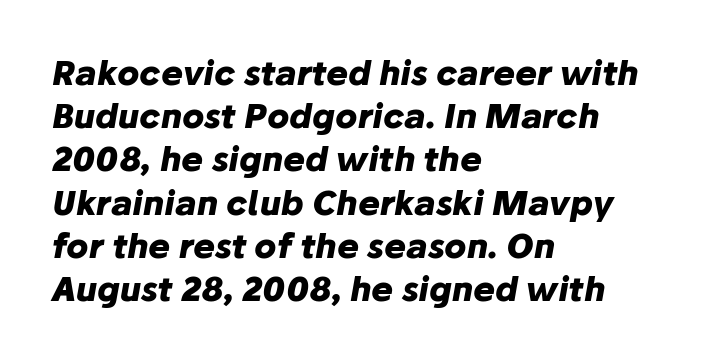
{"italic": "yes", "lean": "right", "slant_degrees": 10, "bold": "yes", "weight": "heavy", "width": "normal", "stroke_contrast": "low", "x_height": "medium", "monospaced": "no", "underline": "no", "align": "left", "line_spacing": "normal", "line_spacing_ratio": 1.31, "letter_spacing": "normal", "letter_spacing_em": 0.0, "glyph_px": 33}
